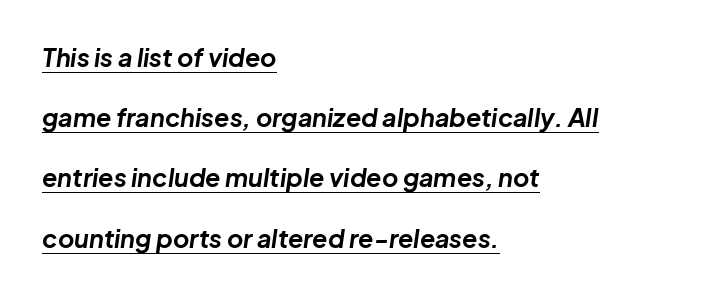
The image shows 25 px bold type, italic (leaning right); set left-aligned, loose line spacing (2.41x), normal letter spacing, underlined.
